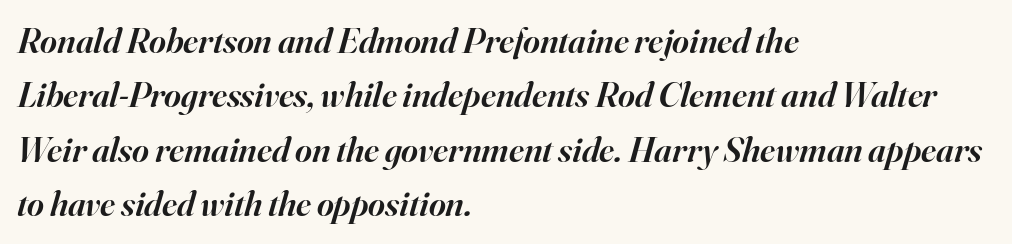
The paragraph shown leans on its left margin. Is the letter spacing exaggerated? No — it looks like the ordinary default. Plain, unruled lines of type. Think of a printed novel: that variable character pitch is what you see here.
